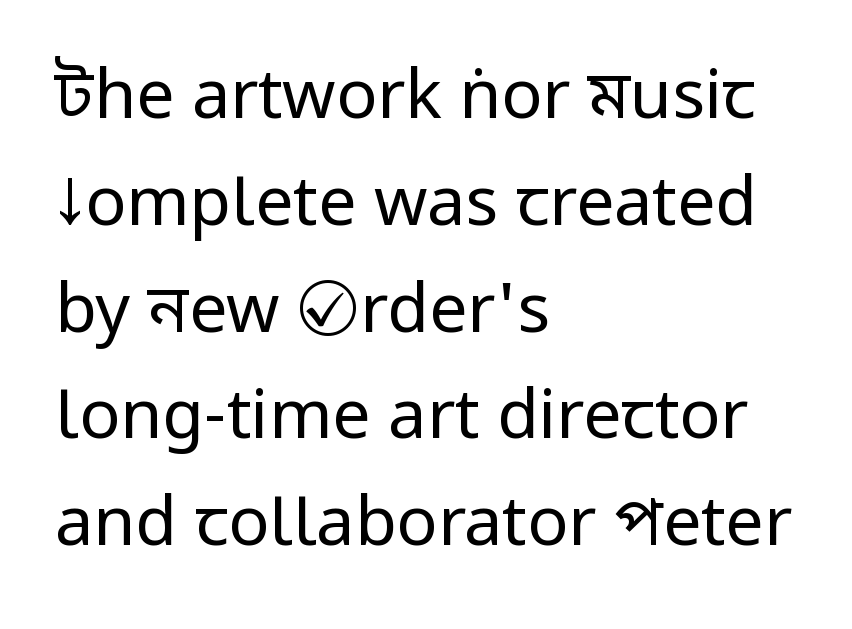
The specimen omits any rule beneath the text block's lines. Baseline-to-baseline distance is the conventional proportion of letter height. A typesetter would call this proportional, since set widths differ per character. A roman cut, with each character standing at attention.
